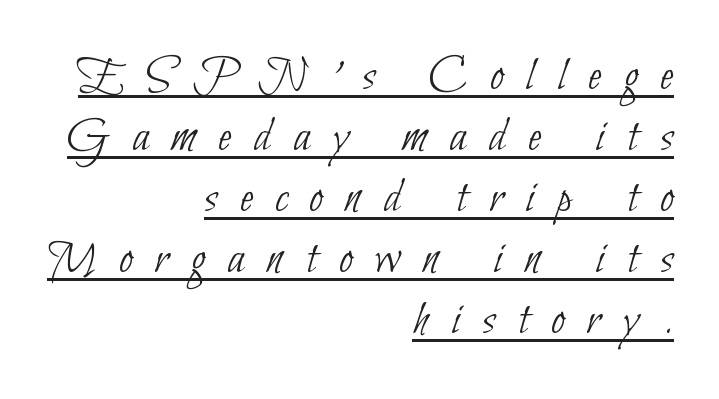
The image shows 50 px thin, condensed sans-serif type; set right-aligned, line spacing 1.22x, unusually wide letter spacing (+0.45 em), underlined; low stroke contrast and a small x-height.
